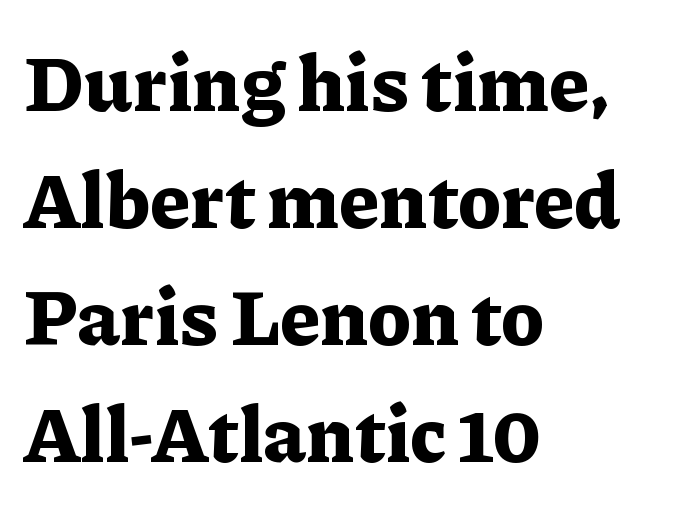
This rendering uses left alignment, leaving the right contour irregular. A serif font was chosen for this passage. The passage shown is typed in a proportional face where columns would drift. Has an underline been added? It has not. Baseline-to-baseline distance is the conventional proportion of letter height.
